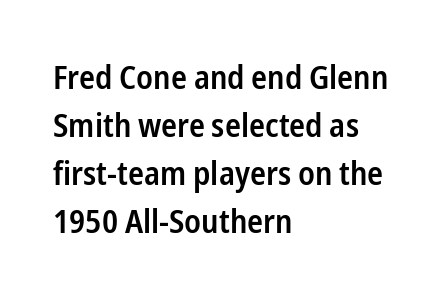
The image shows 33 px semibold, condensed sans-serif type, upright; set left-aligned, normal line spacing (1.45x), normal letter spacing, not underlined; low stroke contrast and a medium x-height.
